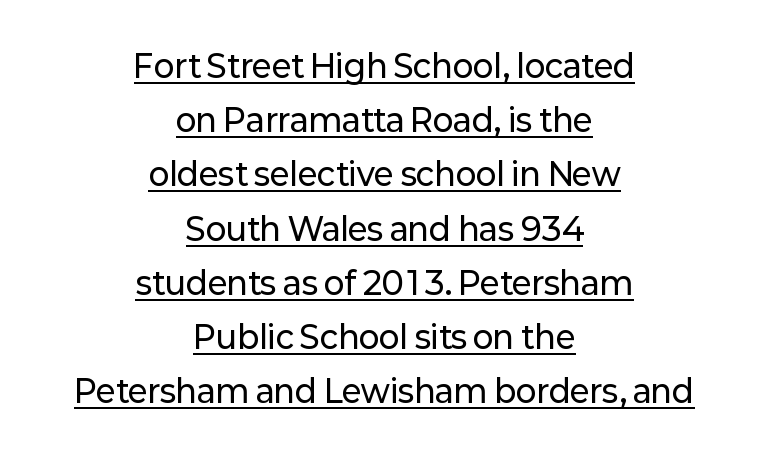
{"serif": "no", "italic": "no", "width": "normal", "stroke_contrast": "low", "x_height": "medium", "monospaced": "no", "underline": "yes", "align": "center", "line_spacing_ratio": 1.75, "letter_spacing": "normal", "letter_spacing_em": 0.0, "glyph_px": 31}
